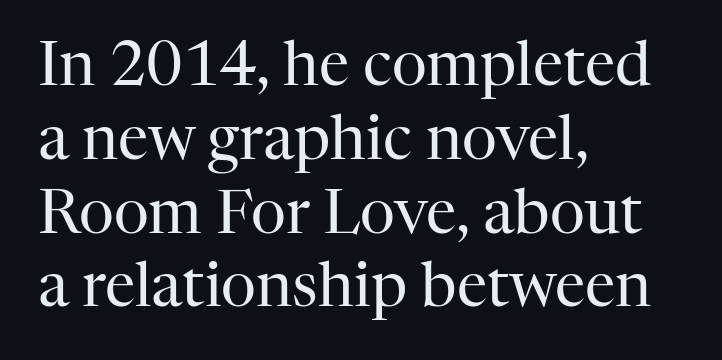
{"serif": "yes", "italic": "no", "bold": "no", "weight": "regular", "width": "normal", "stroke_contrast": "high", "x_height": "medium", "monospaced": "no", "underline": "no", "align": "left", "line_spacing_ratio": 1.21, "letter_spacing": "normal", "letter_spacing_em": 0.0, "glyph_px": 61}
